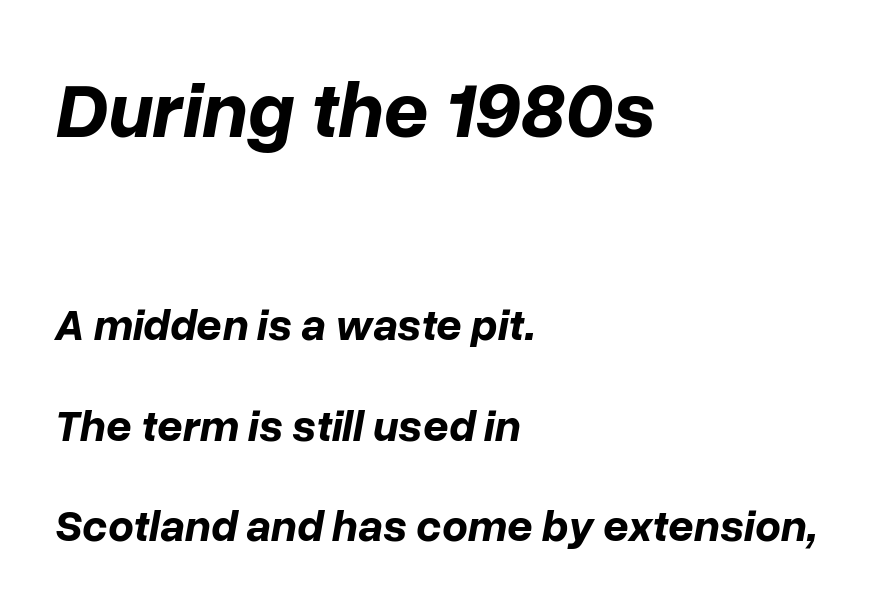
{"italic": "yes", "lean": "right", "slant_degrees": 10, "bold": "yes", "weight": "bold", "width": "normal", "stroke_contrast": "low", "x_height": "medium", "monospaced": "no", "underline": "no", "align": "left", "line_spacing": "loose", "line_spacing_ratio": 2.23, "letter_spacing": "normal", "letter_spacing_em": 0.0, "larger_block": "first", "size_ratio": 1.76, "glyph_px": 79}
